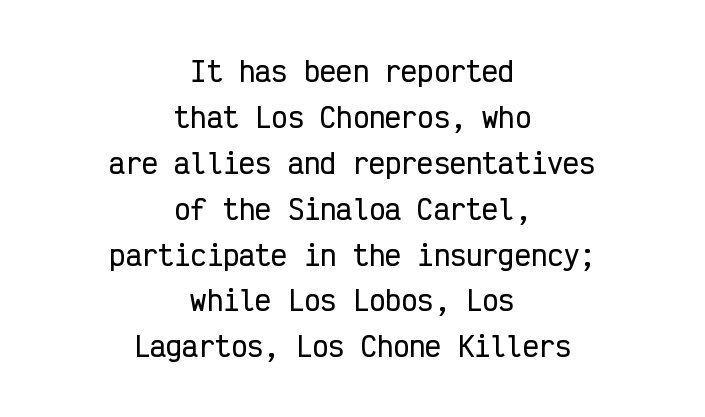
Regarding leading, the lines here are spaced in the standard way. Characters remain perfectly vertical along every line. Glance below the letters and you will spot only blank space. The rendering keeps characters at their native spacing. Caption: multi-line text, centered on the measure.
